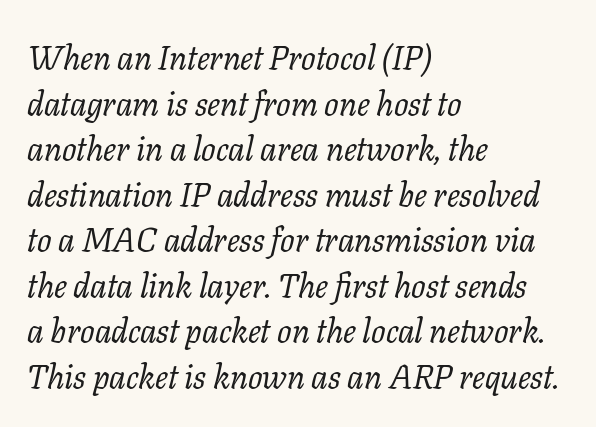
Q: Is the text bold? A: No.
Q: Is the text italic (slanted)? A: Yes, it leans right by about 11 degrees.
Q: Is the typeface a serif or a sans-serif typeface? A: Serif.
Q: Is the text underlined? A: No.
Q: How is the paragraph aligned? A: Left-aligned.
Q: Is the spacing between letters normal or unusually wide? A: Normal.
Q: Is the spacing between lines tight, normal or loose? A: Normal.
Q: Width (condensed, normal, or wide)? A: Normal.
Q: Stroke contrast? A: Low.
Q: x-height? A: Medium.
Q: Monospaced? A: No.
